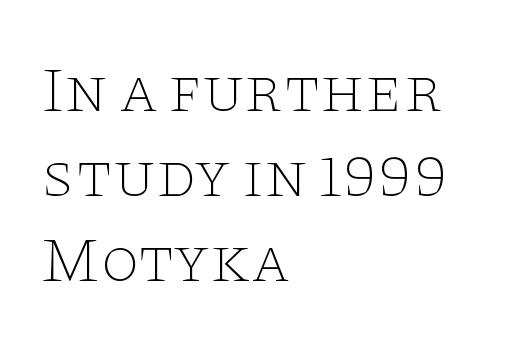
Note the varied advance widths — an 'i' is clearly narrower than an 'm'. This reads as an unemphasized weight, regular at the heaviest. The passage is arranged the way most books set body copy — flush left. A typesetter would mark this as roman, not italic. Honestly, the letter spacing is just normal — you wouldn't notice it.
